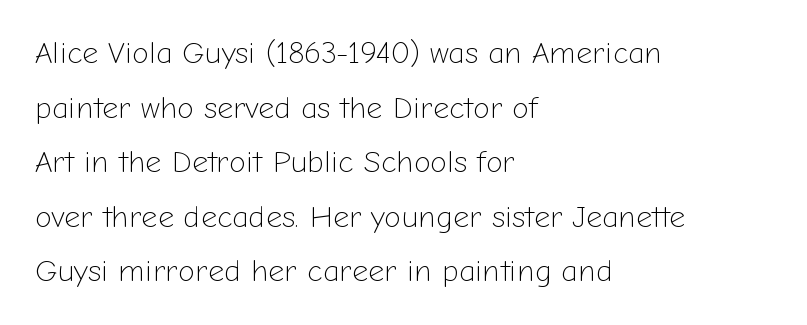
{"serif": "no", "italic": "no", "bold": "no", "weight": "light", "width": "normal", "stroke_contrast": "low", "x_height": "medium", "monospaced": "no", "underline": "no", "align": "left", "line_spacing_ratio": 1.76, "letter_spacing": "normal", "letter_spacing_em": 0.0, "glyph_px": 31}
